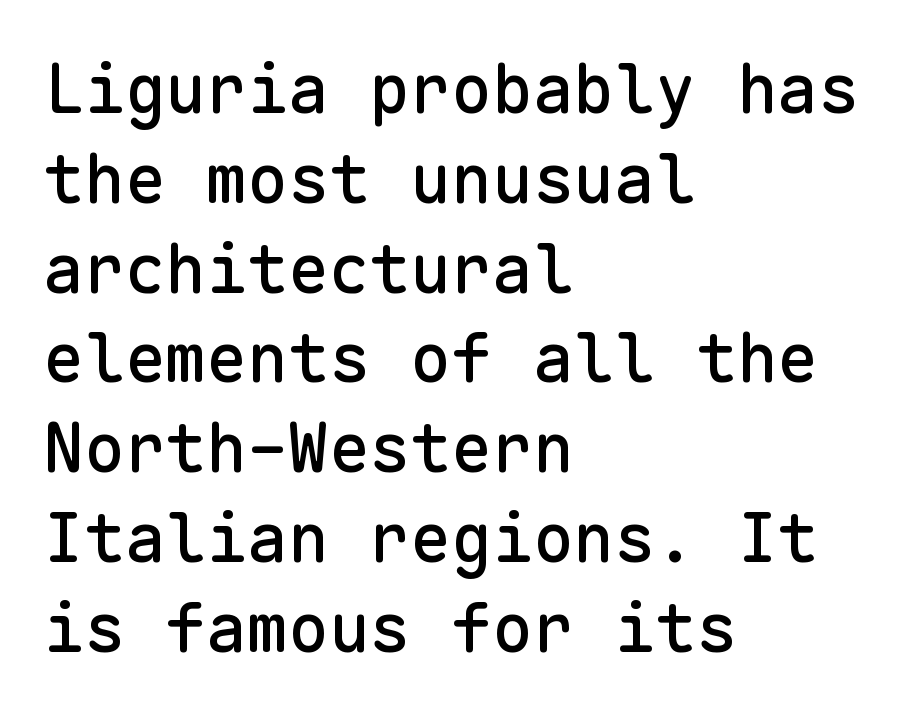
{"serif": "no", "italic": "no", "width": "normal", "stroke_contrast": "low", "x_height": "medium", "monospaced": "yes", "underline": "no", "align": "left", "line_spacing": "normal", "line_spacing_ratio": 1.32, "letter_spacing": "normal", "letter_spacing_em": 0.0, "glyph_px": 68}
